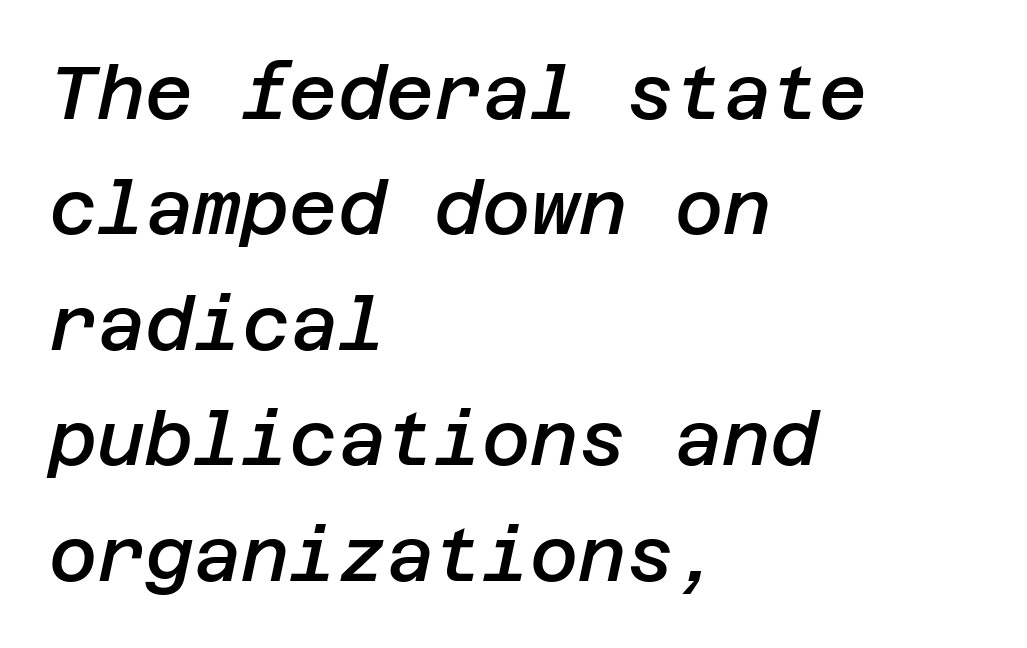
{"italic": "yes", "lean": "right", "slant_degrees": 12, "bold": "semi", "weight": "semibold", "width": "normal", "stroke_contrast": "low", "x_height": "large", "underline": "no", "align": "left", "line_spacing": "normal", "line_spacing_ratio": 1.56, "letter_spacing": "normal", "letter_spacing_em": 0.0, "glyph_px": 74}
